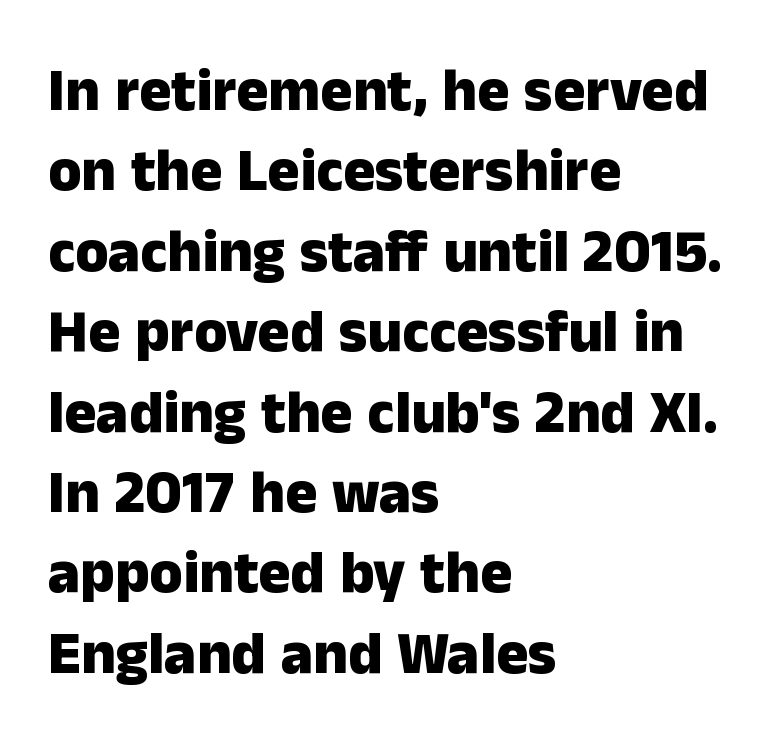
Default kerning and tracking; the words read as compact shapes. The face used here is proportionally spaced, like ordinary book or web type. The characters display no serif detailing; their extremities are plain. The lines are quadded left.
